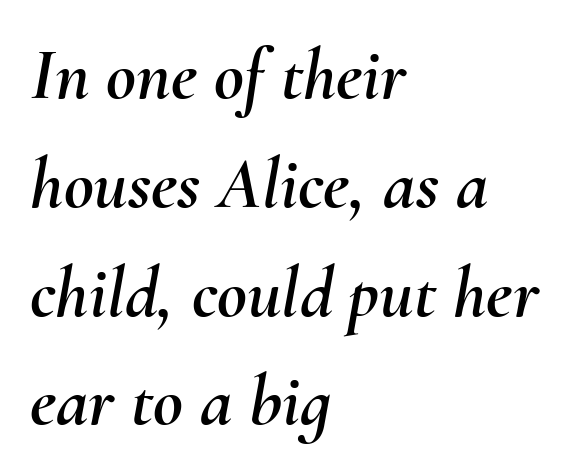
The image shows 73 px text type, italic (leaning right); set left-aligned, normal line spacing (1.49x), normal letter spacing, not underlined; medium stroke contrast and a small x-height.
